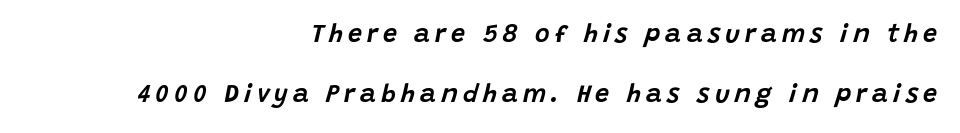
Right-aligned paragraph, ragged on the left. Loose tracking; the words dissolve into strings of separated letters. The space beneath each line is pristine and unruled. Line spacing here is loose. Emphasis-style slanted type is in use.
